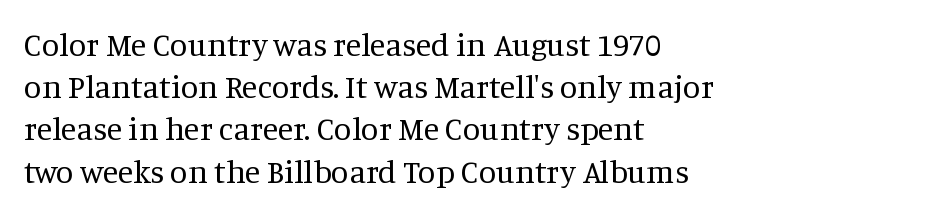
Unmarked baselines from the first word to the last. Interline gaps are of average width in this sample. Do the letters lean? They stand straight. Spacing verdict: proportional, widths tailored to each character. The font sits on the lighter half of the weight spectrum, regular included.
